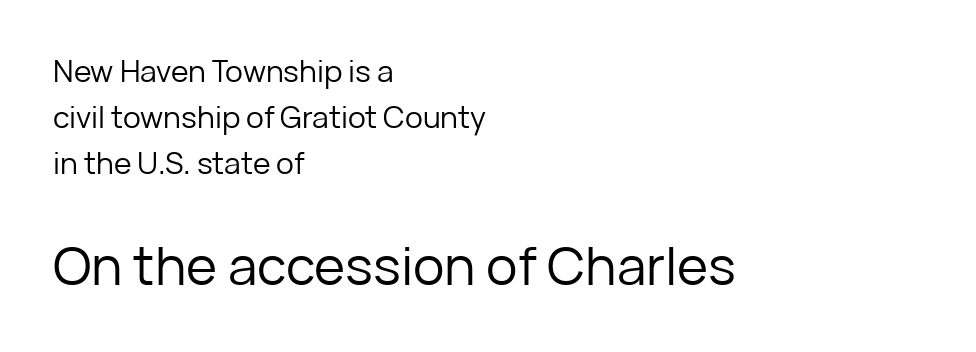
{"serif": "no", "italic": "no", "bold": "no", "weight": "regular", "width": "normal", "stroke_contrast": "low", "x_height": "medium", "monospaced": "no", "underline": "no", "align": "left", "line_spacing": "normal", "line_spacing_ratio": 1.54, "letter_spacing": "normal", "letter_spacing_em": 0.0, "larger_block": "second", "size_ratio": 1.77, "glyph_px": 53}
